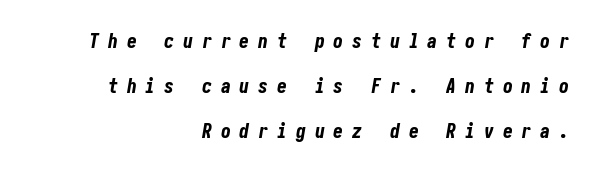
Q: Is the text bold? A: Yes.
Q: Is the text italic (slanted)? A: Yes, it leans right by about 10 degrees.
Q: Is the text underlined? A: No.
Q: How is the paragraph aligned? A: Right-aligned.
Q: Is the spacing between letters normal or unusually wide? A: Unusually wide.
Q: Is the spacing between lines tight, normal or loose? A: Loose.
